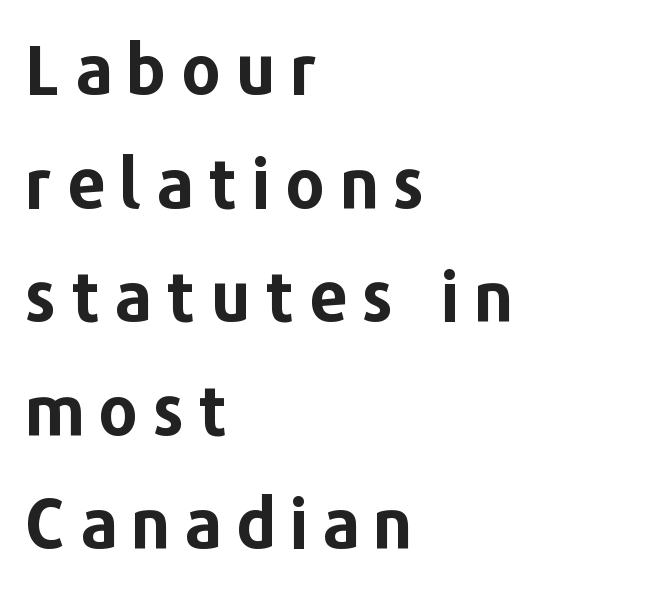
Q: Is the text bold? A: Yes.
Q: Is the text italic (slanted)? A: No, it is upright.
Q: Is the typeface a serif or a sans-serif typeface? A: Sans-serif.
Q: Is the text underlined? A: No.
Q: How is the paragraph aligned? A: Left-aligned.
Q: Is the spacing between letters normal or unusually wide? A: Unusually wide.
Q: Is the spacing between lines tight, normal or loose? A: Normal.
Q: Width (condensed, normal, or wide)? A: Normal.
Q: Stroke contrast? A: Low.
Q: x-height? A: Medium.
Q: Monospaced? A: No.
